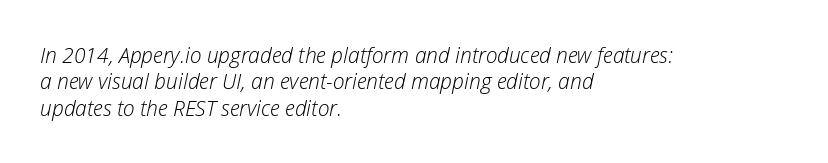
The image shows 21 px text type, italic (leaning right); set left-aligned, normal line spacing (1.26x), normal letter spacing, not underlined.
